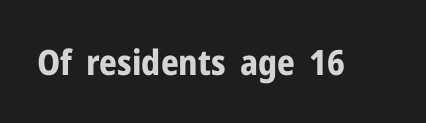
{"serif": "no", "italic": "no", "bold": "yes", "weight": "bold", "width": "normal", "stroke_contrast": "low", "x_height": "medium", "monospaced": "no", "underline": "no", "letter_spacing": "normal", "letter_spacing_em": 0.0, "glyph_px": 35}
